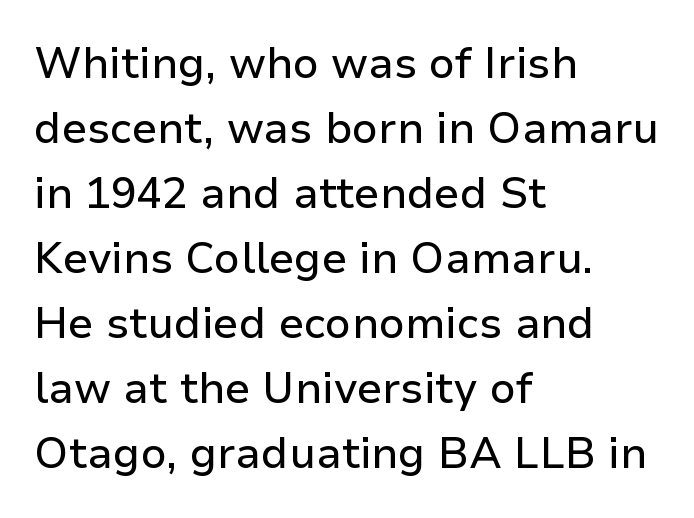
{"serif": "no", "italic": "no", "width": "normal", "stroke_contrast": "low", "x_height": "medium", "monospaced": "no", "underline": "no", "align": "left", "line_spacing": "normal", "line_spacing_ratio": 1.51, "letter_spacing": "normal", "letter_spacing_em": 0.0, "glyph_px": 43}
